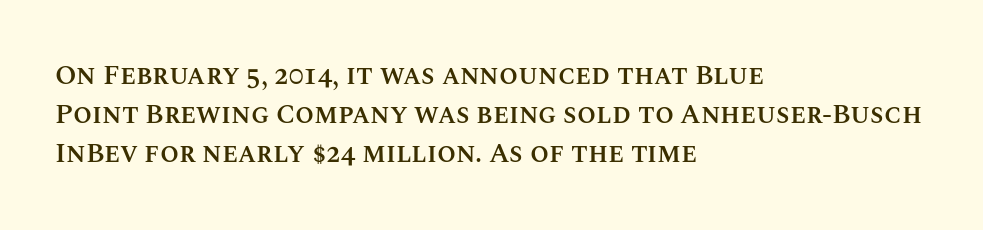
{"italic": "no", "bold": "semi", "underline": "no", "align": "left", "line_spacing": "normal", "line_spacing_ratio": 1.44, "letter_spacing": "normal", "letter_spacing_em": 0.0, "glyph_px": 27}
